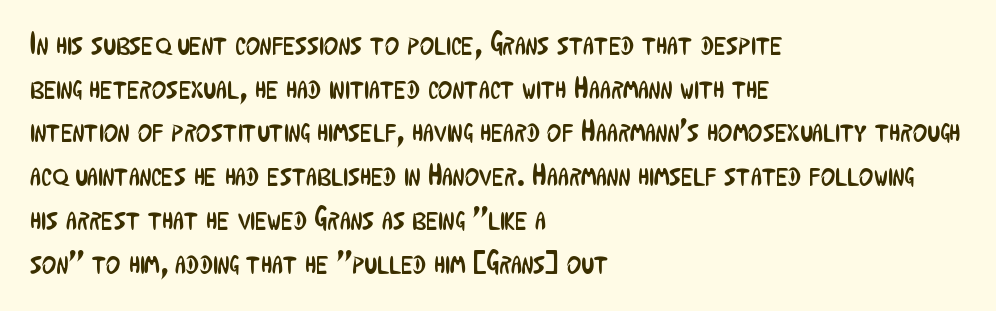
The image shows 31 px regular-weight, condensed sans-serif type, upright; set left-aligned, normal line spacing (1.41x), normal letter spacing, not underlined; low stroke contrast and a medium x-height.
